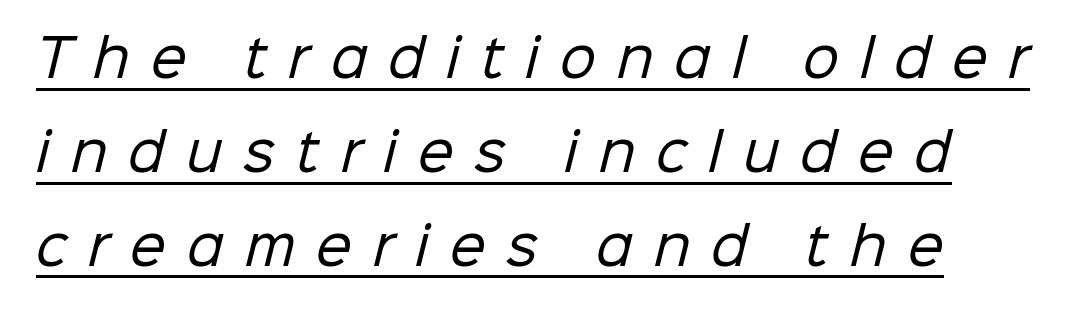
The letters advance in unequal steps, a hallmark of proportional type. Is the stroke heavy? The answer is a plain regular-or-lighter. Characters follow at a spacing far wider than the type designer built in. Does a line run under the words? Yes, clearly. You can tell from the bare stems that sans-serif type was used.
